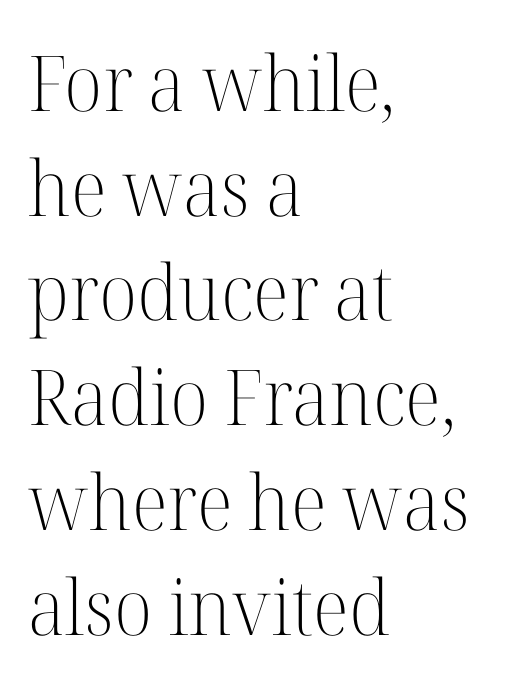
The text block is weighted toward the left margin, trailing off unevenly rightward. It's the straight-up-and-down kind of type. Note: serifs present on the glyphs. These glyphs show unthickened strokes, regular width or finer. Successive baselines arrive at the customary interval. Note the varied advance widths — an 'i' is clearly narrower than an 'm'.
